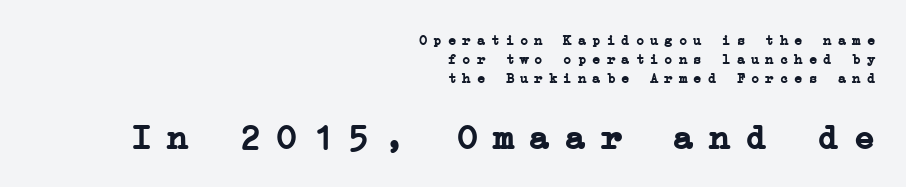
{"serif": "yes", "italic": "no", "bold": "yes", "weight": "semibold", "width": "normal", "stroke_contrast": "low", "x_height": "medium", "underline": "no", "align": "right", "line_spacing": "normal", "line_spacing_ratio": 1.35, "letter_spacing": "wide", "letter_spacing_em": 0.43, "larger_block": "second", "size_ratio": 2.5, "glyph_px": 35}
